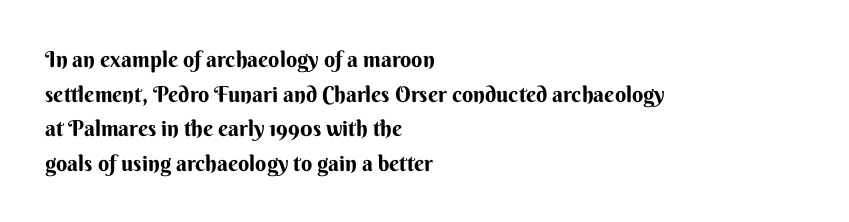
Q: Is the text italic (slanted)? A: No, it is upright.
Q: Is the text underlined? A: No.
Q: How is the paragraph aligned? A: Left-aligned.
Q: Is the spacing between letters normal or unusually wide? A: Normal.
Q: Is the spacing between lines tight, normal or loose? A: Normal.
